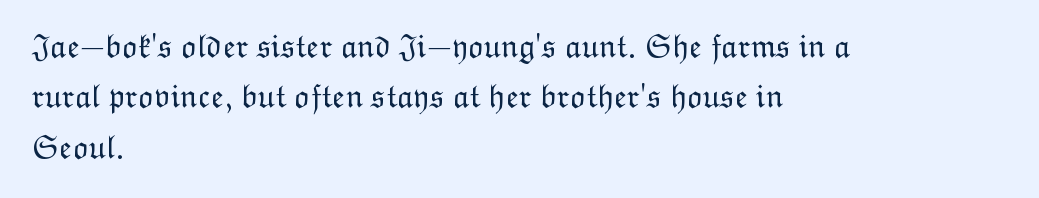
Q: Is the text bold? A: No.
Q: Is the text italic (slanted)? A: No, it is upright.
Q: Is the text underlined? A: No.
Q: How is the paragraph aligned? A: Left-aligned.
Q: Is the spacing between letters normal or unusually wide? A: Normal.
Q: Is the spacing between lines tight, normal or loose? A: Normal.
Q: Width (condensed, normal, or wide)? A: Normal.
Q: Stroke contrast? A: Low.
Q: x-height? A: Medium.
Q: Monospaced? A: No.
